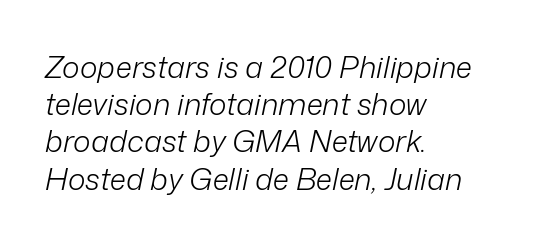
The image shows 30 px light type, italic (leaning right); set left-aligned, line spacing 1.24x, normal letter spacing, not underlined; low stroke contrast and a medium x-height.
